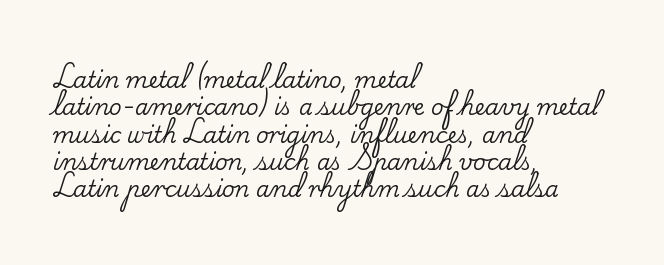
Q: Is the text italic (slanted)? A: Yes.
Q: Is the text underlined? A: No.
Q: How is the paragraph aligned? A: Left-aligned.
Q: Is the spacing between letters normal or unusually wide? A: Normal.
